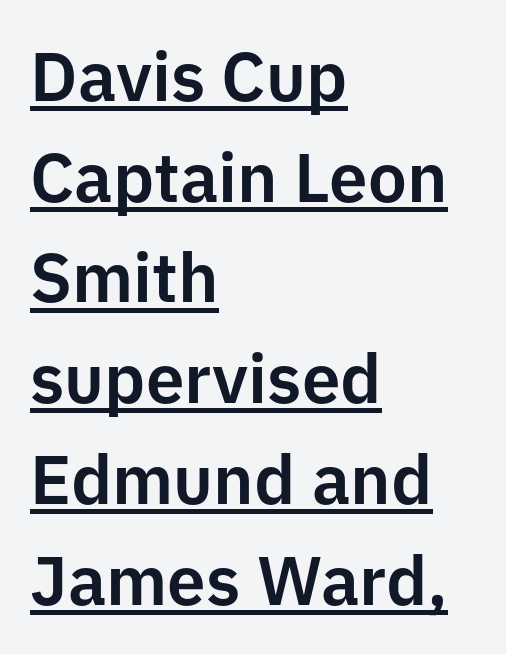
{"serif": "no", "italic": "no", "width": "normal", "stroke_contrast": "low", "x_height": "medium", "monospaced": "no", "underline": "yes", "align": "left", "line_spacing": "normal", "line_spacing_ratio": 1.46, "letter_spacing": "normal", "letter_spacing_em": 0.0, "glyph_px": 69}
